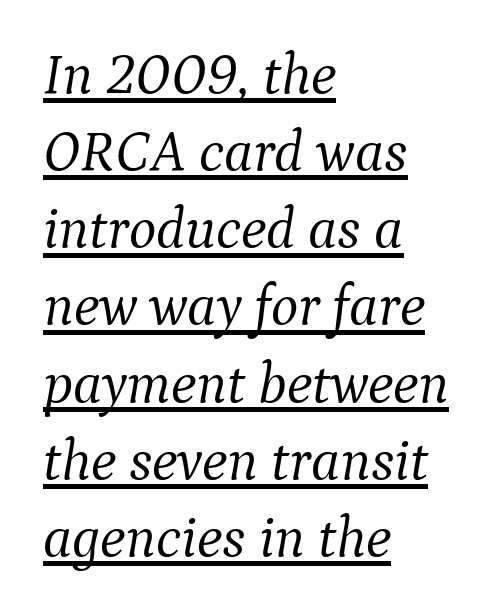
The image shows 58 px light serif type, italic (leaning right); set left-aligned, normal line spacing (1.33x), normal letter spacing, underlined; medium stroke contrast and a medium x-height.
